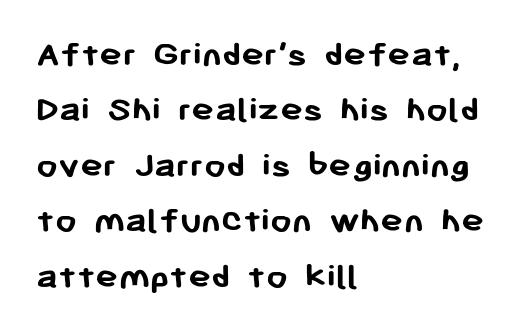
{"serif": "no", "italic": "no", "bold": "yes", "weight": "semibold", "width": "normal", "stroke_contrast": "low", "x_height": "medium", "monospaced": "no", "underline": "no", "align": "left", "line_spacing": "normal", "line_spacing_ratio": 1.46, "letter_spacing": "normal", "letter_spacing_em": 0.0, "glyph_px": 38}
